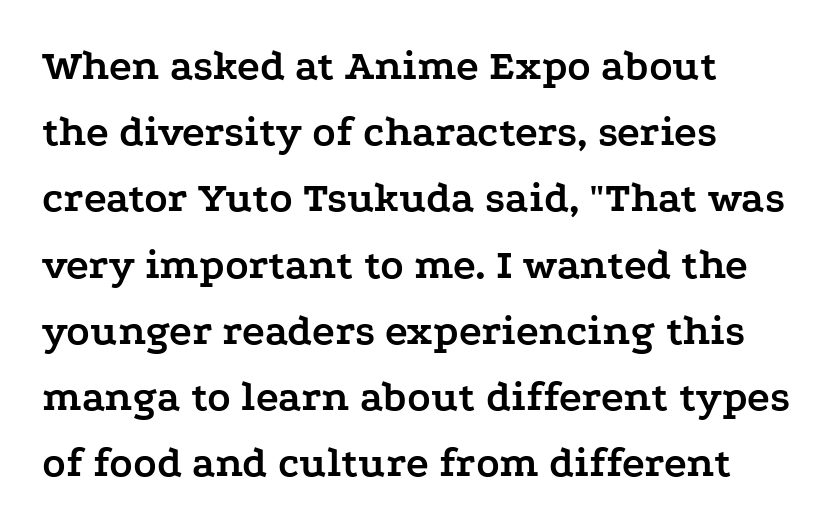
The image shows 43 px semibold, wide serif type, upright; set normal line spacing (1.54x), normal letter spacing, not underlined; low stroke contrast and a medium x-height.
